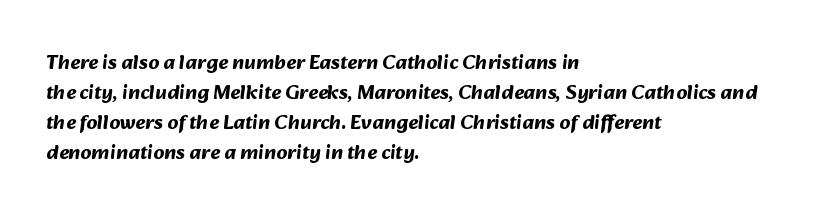
The image shows 21 px bold type; set left-aligned, normal line spacing (1.43x), normal letter spacing, not underlined.
